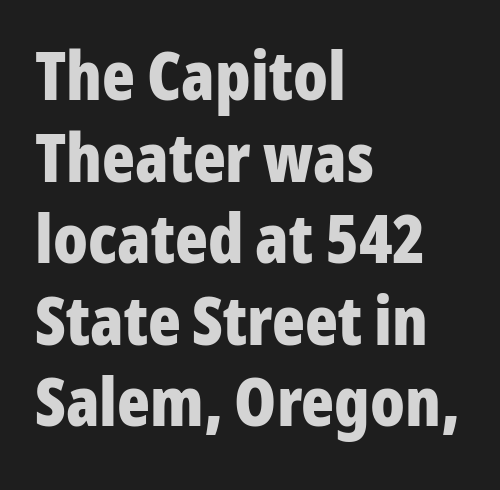
The image shows 68 px bold, condensed sans-serif type, upright; set left-aligned, line spacing 1.2x, normal letter spacing, not underlined; low stroke contrast and a medium x-height.
